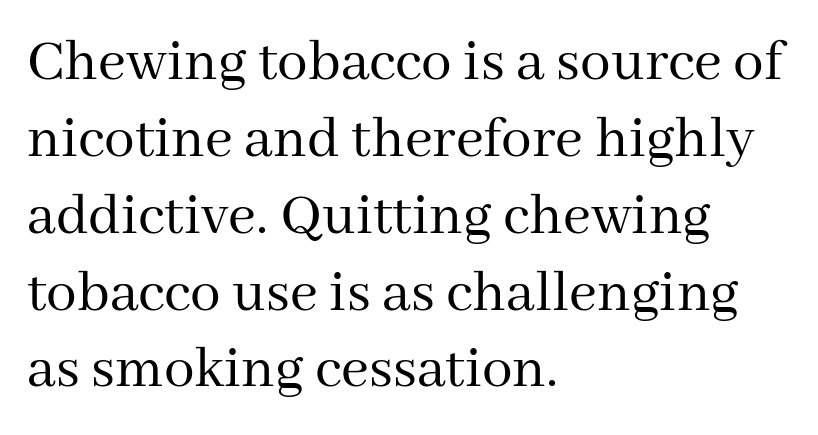
{"serif": "yes", "italic": "no", "bold": "no", "weight": "regular", "width": "normal", "stroke_contrast": "medium", "x_height": "medium", "monospaced": "no", "underline": "no", "align": "left", "line_spacing": "normal", "line_spacing_ratio": 1.26, "letter_spacing": "normal", "letter_spacing_em": 0.0, "glyph_px": 61}
